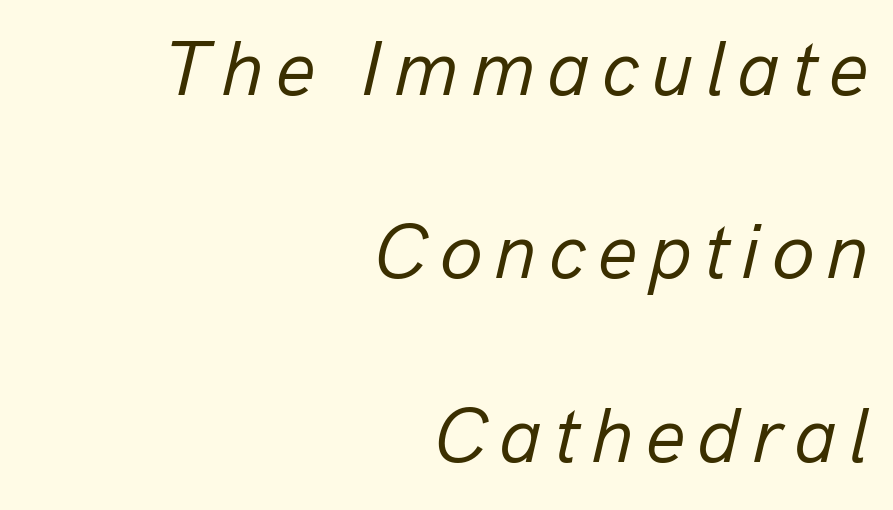
Interline gaps are noticeably wide in this sample. Is this a heavy cut? Hardly; it is regular or lighter. Does the lettering tilt? It does — this is italic. The space beneath each line is pristine and unruled.
